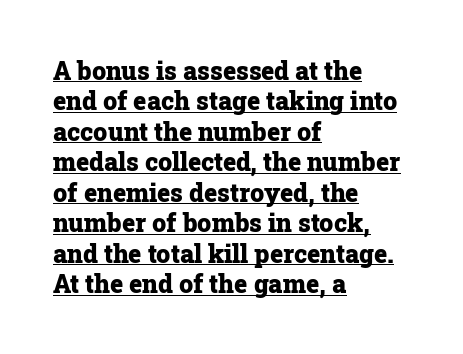
The face used here is rendered with its standard letterfit. Weight: bold. This rendering features underlined lettering. Line beginnings align vertically; line endings do not. The font's upright variant was chosen for this text.
